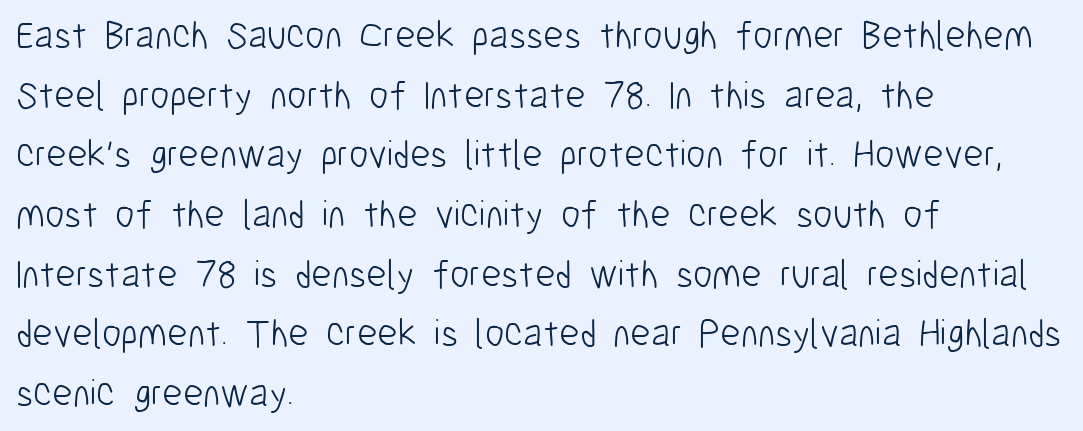
{"serif": "no", "italic": "no", "bold": "no", "weight": "light", "width": "condensed", "stroke_contrast": "low", "x_height": "medium", "monospaced": "no", "underline": "no", "align": "left", "line_spacing": "normal", "line_spacing_ratio": 1.53, "letter_spacing": "normal", "letter_spacing_em": 0.0, "glyph_px": 39}
